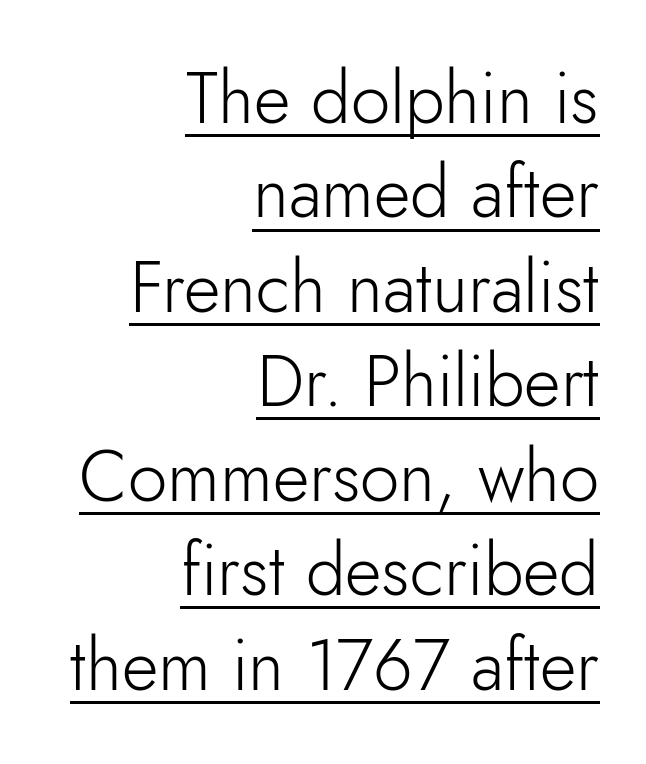
Q: Is the text bold? A: No.
Q: Is the text italic (slanted)? A: No, it is upright.
Q: Is the typeface a serif or a sans-serif typeface? A: Sans-serif.
Q: Is the text underlined? A: Yes.
Q: How is the paragraph aligned? A: Right-aligned.
Q: Is the spacing between letters normal or unusually wide? A: Normal.
Q: Is the spacing between lines tight, normal or loose? A: Normal.
Q: Width (condensed, normal, or wide)? A: Normal.
Q: Stroke contrast? A: Low.
Q: x-height? A: Small.
Q: Monospaced? A: No.
